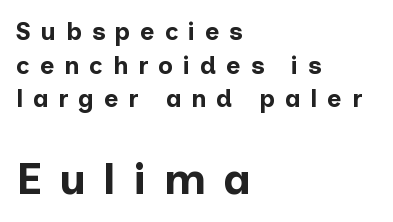
Q: Is the text bold? A: Yes.
Q: Is the text italic (slanted)? A: No, it is upright.
Q: Is the typeface a serif or a sans-serif typeface? A: Sans-serif.
Q: Is the text underlined? A: No.
Q: How is the paragraph aligned? A: Left-aligned.
Q: Is the spacing between letters normal or unusually wide? A: Unusually wide.
Q: Is the spacing between lines tight, normal or loose? A: Normal.
Q: Which block of text is set in a larger size, the first (top) or the second (bottom)? A: The second (bottom) one.
Q: Width (condensed, normal, or wide)? A: Normal.
Q: Stroke contrast? A: Low.
Q: x-height? A: Medium.
Q: Monospaced? A: No.
